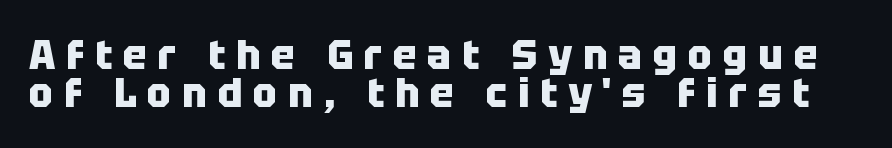
The rendering uses natural spacing where letterforms have individual widths. Stroke terminals: plain, sans-serif. Underline: absent. Observe the wide spacing: letters keep a clear distance from each other. Is the type bold? Yes — the strokes are clearly thick and heavy. Ordinary non-slanted type is in use.
